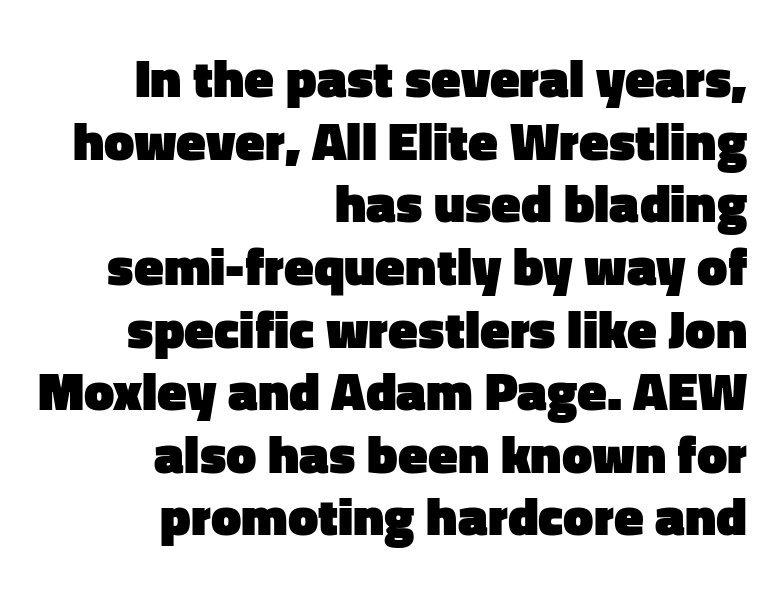
The image shows 54 px heavy sans-serif type, upright; set right-aligned, line spacing 1.16x, normal letter spacing, not underlined; low stroke contrast and a medium x-height.
